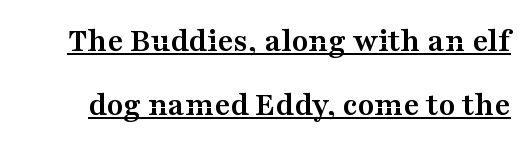
{"serif": "yes", "italic": "no", "bold": "yes", "weight": "semibold", "width": "wide", "stroke_contrast": "medium", "x_height": "medium", "monospaced": "no", "underline": "yes", "line_spacing_ratio": 1.89, "letter_spacing": "normal", "letter_spacing_em": 0.0, "glyph_px": 34}
